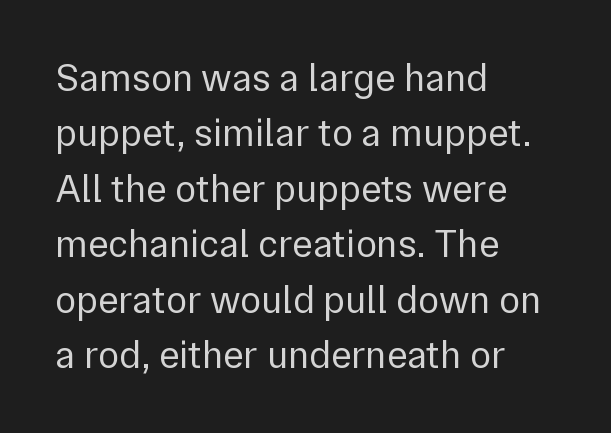
Whoever set this chose a conventional vertical rhythm. Note the varied advance widths — an 'i' is clearly narrower than an 'm'. Does the lettering tilt? It doesn't — this is upright. The face looks like a standard text weight, possibly lighter. The space beneath each line is pristine and unruled. The text was rendered using a sans face with plain stroke endings.
